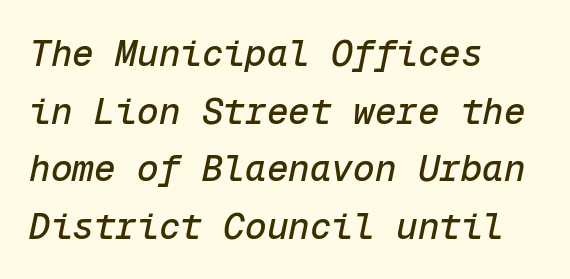
{"italic": "yes", "lean": "right", "slant_degrees": 12, "width": "normal", "stroke_contrast": "low", "x_height": "medium", "monospaced": "yes", "underline": "no", "align": "left", "line_spacing": "normal", "line_spacing_ratio": 1.6, "letter_spacing": "normal", "letter_spacing_em": 0.0, "glyph_px": 36}
